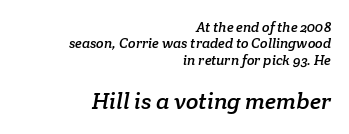
{"underline": "no", "align": "right", "line_spacing_ratio": 1.17, "letter_spacing": "normal", "letter_spacing_em": 0.0, "larger_block": "second", "size_ratio": 1.64, "glyph_px": 23}
